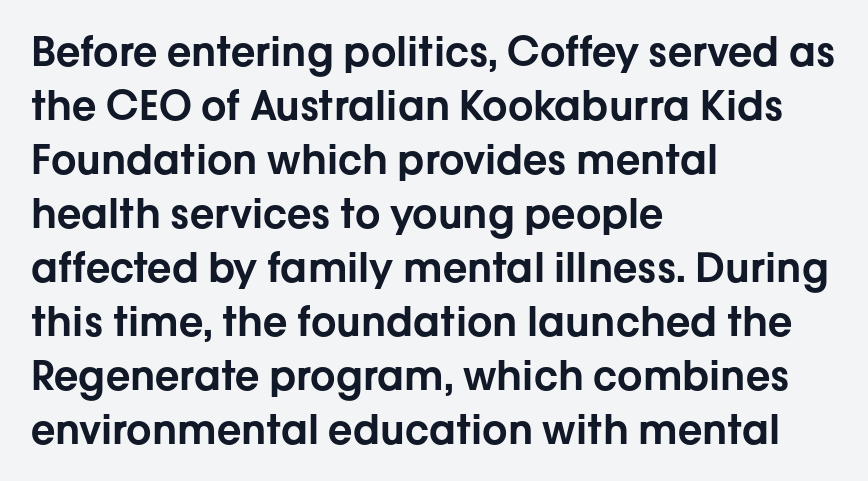
Q: Is the text italic (slanted)? A: No, it is upright.
Q: Is the typeface a serif or a sans-serif typeface? A: Sans-serif.
Q: Is the text underlined? A: No.
Q: How is the paragraph aligned? A: Left-aligned.
Q: Is the spacing between letters normal or unusually wide? A: Normal.
Q: Is the spacing between lines tight, normal or loose? A: Normal.
Q: Width (condensed, normal, or wide)? A: Normal.
Q: Stroke contrast? A: Low.
Q: x-height? A: Medium.
Q: Monospaced? A: No.
